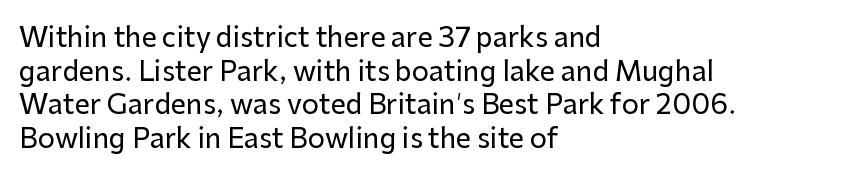
The image shows 27 px text type, upright; set left-aligned, normal line spacing (1.25x), normal letter spacing, not underlined.
